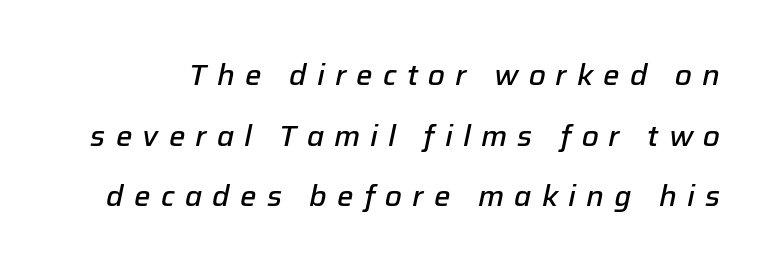
The image shows 29 px semibold type, italic (leaning right); set loose line spacing (2.09x), unusually wide letter spacing (+0.35 em), not underlined; low stroke contrast and a medium x-height.
